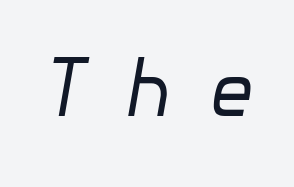
Q: Is the text bold? A: No.
Q: Is the text italic (slanted)? A: Yes, it leans right by about 10 degrees.
Q: Is the text underlined? A: No.
Q: Is the spacing between letters normal or unusually wide? A: Unusually wide.
Q: Width (condensed, normal, or wide)? A: Normal.
Q: Stroke contrast? A: Low.
Q: x-height? A: Medium.
